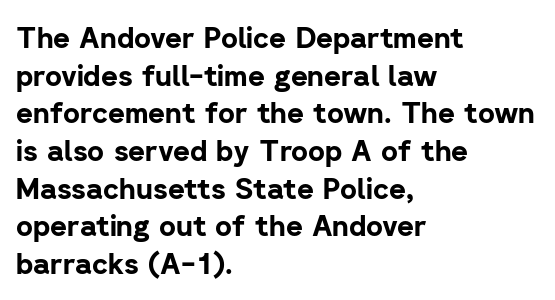
Q: Is the text bold? A: Yes.
Q: Is the text italic (slanted)? A: No, it is upright.
Q: Is the typeface a serif or a sans-serif typeface? A: Sans-serif.
Q: Is the text underlined? A: No.
Q: How is the paragraph aligned? A: Left-aligned.
Q: Is the spacing between letters normal or unusually wide? A: Normal.
Q: Is the spacing between lines tight, normal or loose? A: Normal.
Q: Width (condensed, normal, or wide)? A: Normal.
Q: Stroke contrast? A: Low.
Q: x-height? A: Medium.
Q: Monospaced? A: No.
